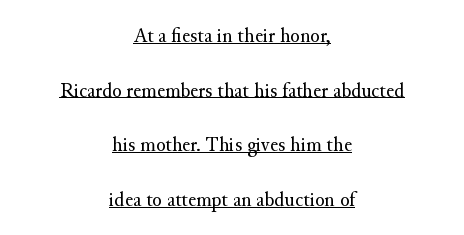
Q: Is the text bold? A: No.
Q: Is the text italic (slanted)? A: No, it is upright.
Q: Is the text underlined? A: Yes.
Q: How is the paragraph aligned? A: Centered.
Q: Is the spacing between letters normal or unusually wide? A: Normal.
Q: Is the spacing between lines tight, normal or loose? A: Loose.
